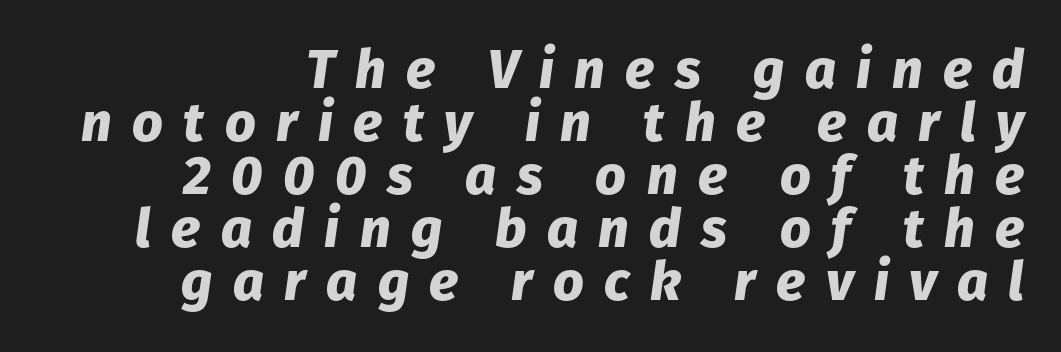
{"italic": "yes", "lean": "right", "slant_degrees": 8, "bold": "yes", "weight": "heavy", "width": "normal", "stroke_contrast": "low", "x_height": "medium", "monospaced": "no", "underline": "no", "line_spacing": "tight", "line_spacing_ratio": 0.98, "letter_spacing": "wide", "letter_spacing_em": 0.38, "glyph_px": 54}
